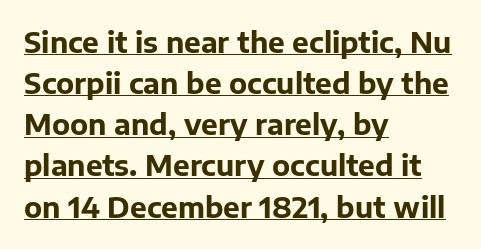
Q: Is the text bold? A: Yes.
Q: Is the text italic (slanted)? A: No, it is upright.
Q: Is the typeface a serif or a sans-serif typeface? A: Sans-serif.
Q: Is the text underlined? A: Yes.
Q: How is the paragraph aligned? A: Left-aligned.
Q: Is the spacing between letters normal or unusually wide? A: Normal.
Q: Is the spacing between lines tight, normal or loose? A: Normal.
Q: Width (condensed, normal, or wide)? A: Normal.
Q: Stroke contrast? A: Low.
Q: x-height? A: Medium.
Q: Monospaced? A: No.
